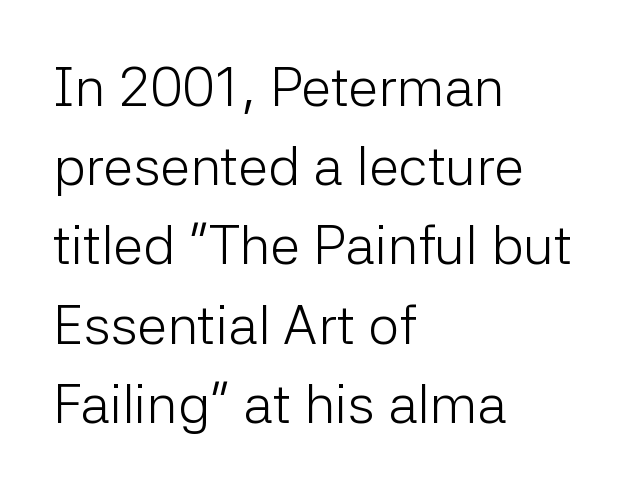
The glyphs in this specimen are sans serif. Only glyphs here, with clear space below each row. If you drew a ruler down the left edge, every line would touch it. The letterforms sit shoulder to shoulder at normal distance. This is not heavy type; no bold has been used. Spacing verdict: proportional, widths tailored to each character.
